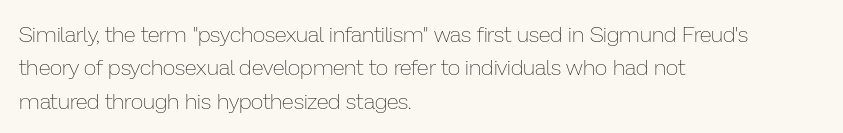
The image shows 22 px text type, upright; set left-aligned, normal line spacing (1.52x), normal letter spacing, not underlined.
